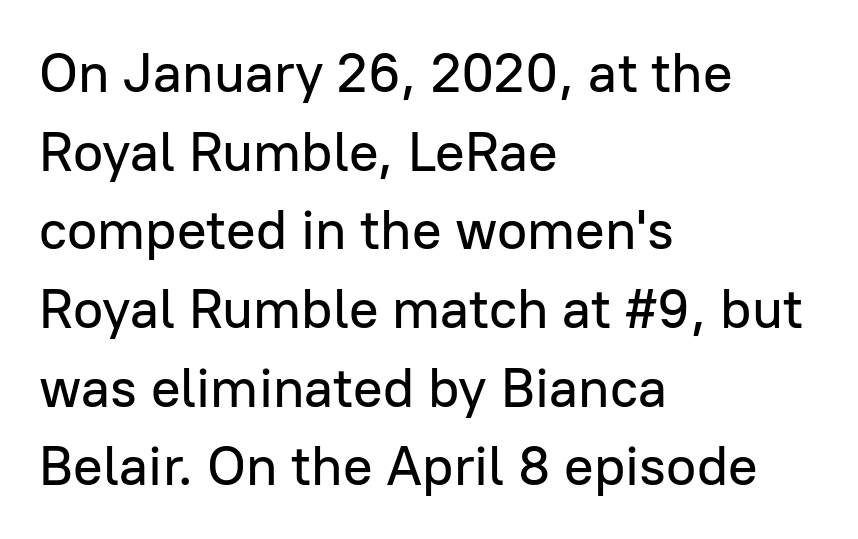
Proportional: the letters do not fall into vertical columns. The face used here is a sans, in the tradition of grotesques and geometrics. Rule under the text: the space is simply empty. Horizontal bands of white between lines are of average thickness. Characters remain perfectly vertical along every line.
